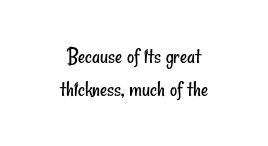
Letter spacing: default. Underlining? Definitely not there. The block of text has a typical density, with ordinary space between rows. Each line is balanced around a shared central axis. This is not heavy type; no bold has been used.
